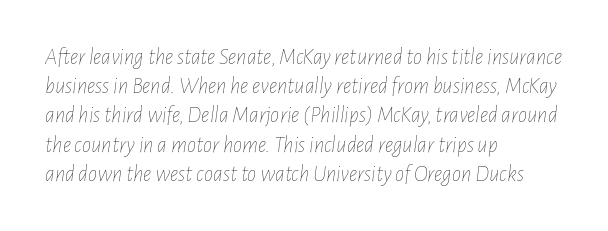
{"italic": "yes", "lean": "right", "slant_degrees": 7, "bold": "no", "underline": "no", "align": "left", "line_spacing": "normal", "line_spacing_ratio": 1.27, "letter_spacing": "normal", "letter_spacing_em": 0.0, "glyph_px": 23}
